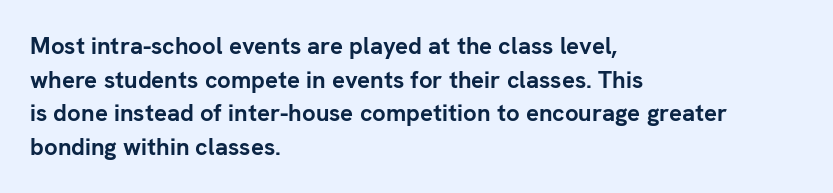
{"italic": "no", "bold": "yes", "underline": "no", "align": "left", "line_spacing": "normal", "line_spacing_ratio": 1.4, "letter_spacing": "normal", "letter_spacing_em": 0.0, "glyph_px": 24}
